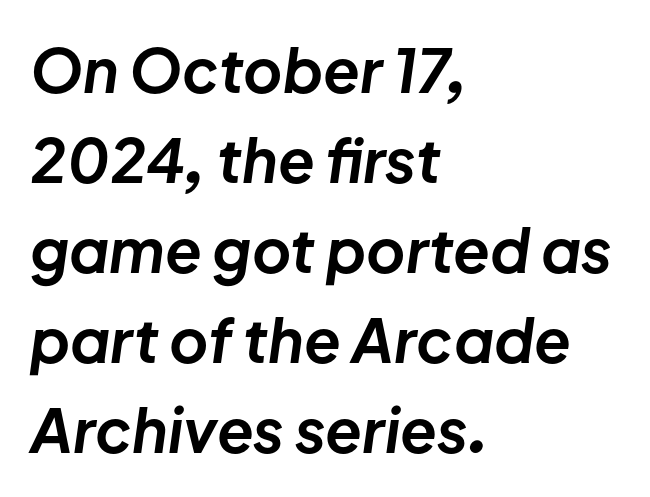
Look at the tracking — it's just the regular setting, nothing added. Decoration check: the copy has no underline. If you drew a line through each stem, it would be angled. The rag falls on the right side of this text block.
